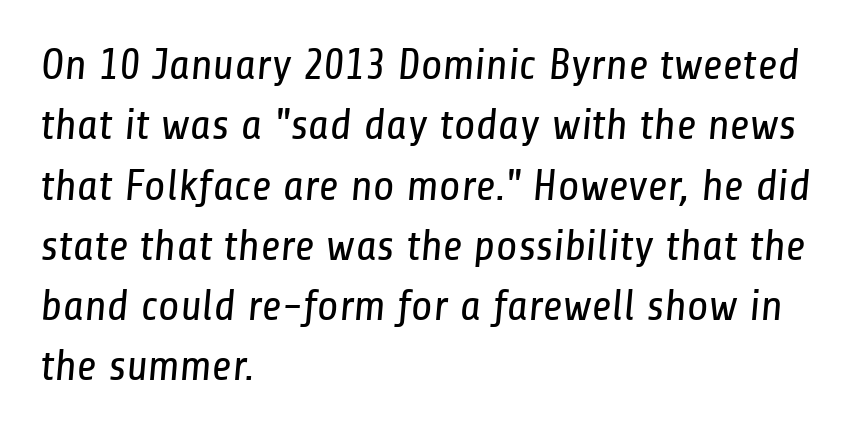
The image shows 44 px regular-weight, condensed sans-serif type; set left-aligned, normal line spacing (1.37x), normal letter spacing, not underlined; low stroke contrast and a medium x-height.
